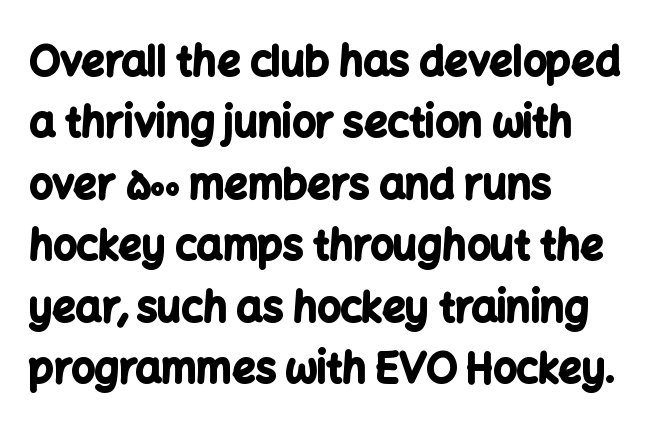
Quick note: interline space is typical. The typeface chosen for these lines omits serifs. The face used here is proportionally spaced, like ordinary book or web type. As a designer I'd log this as weight 700, bold. The words here are not underlined.
